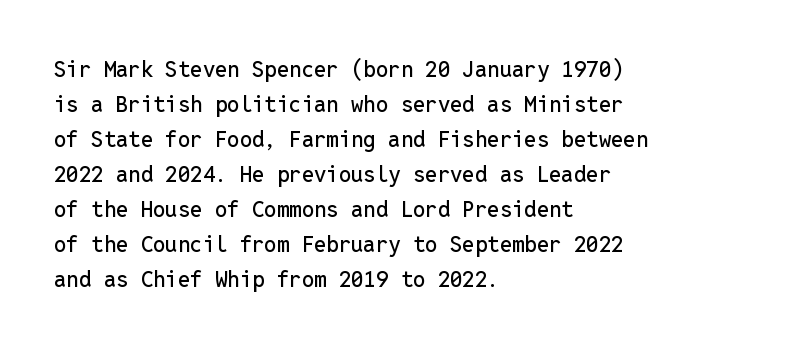
The vertical gap from one line to the next is medium. In terms of posture, this sample is upright. The ragged edge is on the right, which tells us the setting is flush left. Look at the tracking — it's just the regular setting, nothing added. Only glyphs here, with clear space below each row.
